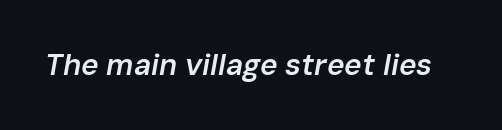
{"italic": "yes", "lean": "right", "slant_degrees": 10, "bold": "semi", "weight": "semibold", "width": "normal", "stroke_contrast": "low", "x_height": "medium", "monospaced": "no", "underline": "no", "letter_spacing": "normal", "letter_spacing_em": 0.0, "glyph_px": 30}
